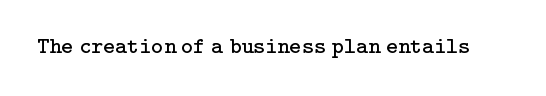
The image shows 23 px text type, upright; set normal letter spacing, not underlined.
